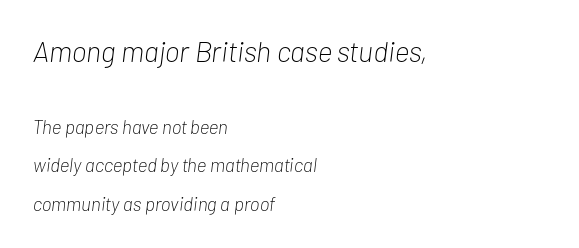
{"italic": "yes", "lean": "right", "slant_degrees": 7, "bold": "no", "weight": "light", "width": "condensed", "stroke_contrast": "low", "x_height": "medium", "monospaced": "no", "underline": "no", "align": "left", "line_spacing": "loose", "line_spacing_ratio": 2.02, "letter_spacing": "normal", "letter_spacing_em": 0.0, "larger_block": "first", "size_ratio": 1.53, "glyph_px": 29}
